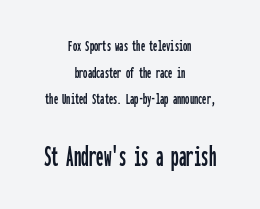
Q: Is the text italic (slanted)? A: No, it is upright.
Q: Is the typeface a serif or a sans-serif typeface? A: Sans-serif.
Q: Is the text underlined? A: No.
Q: How is the paragraph aligned? A: Centered.
Q: Is the spacing between letters normal or unusually wide? A: Normal.
Q: Is the spacing between lines tight, normal or loose? A: Normal.
Q: Which block of text is set in a larger size, the first (top) or the second (bottom)? A: The second (bottom) one.
Q: Width (condensed, normal, or wide)? A: Condensed.
Q: Stroke contrast? A: Low.
Q: x-height? A: Medium.
Q: Monospaced? A: Yes.
